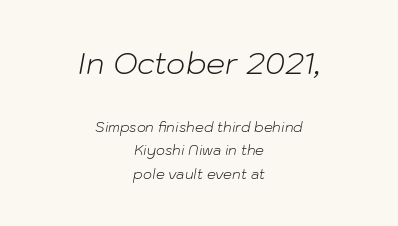
The image shows 30 px light type, italic (leaning right); set centered, normal line spacing (1.67x), normal letter spacing, not underlined; the first (top) block is 2.14x larger; low stroke contrast and a medium x-height.
